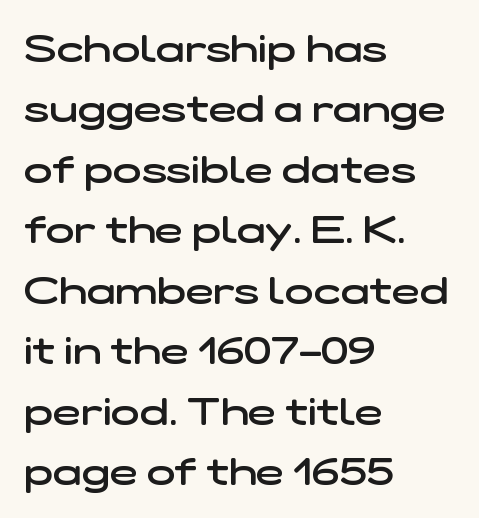
The image shows 38 px semibold, wide sans-serif type; set left-aligned, normal line spacing (1.59x), normal letter spacing, not underlined; low stroke contrast and a medium x-height.
